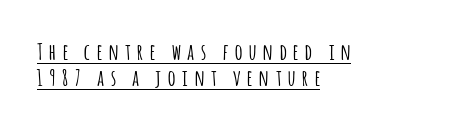
Vertical strokes here are truly vertical. Notice how the passage keeps a crisp vertical edge on the left only. The tracking jumps out immediately: characters are airy and widely separated. Somebody hit Ctrl+U on this one — the words are underlined. This block would grow much taller if given ordinary leading; it's compressed now.
